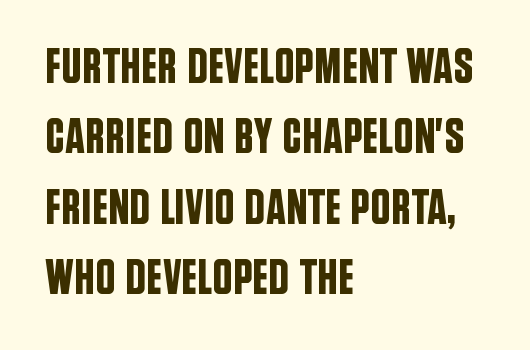
Q: Is the text italic (slanted)? A: No, it is upright.
Q: Is the typeface a serif or a sans-serif typeface? A: Sans-serif.
Q: Is the text underlined? A: No.
Q: How is the paragraph aligned? A: Left-aligned.
Q: Is the spacing between letters normal or unusually wide? A: Normal.
Q: Is the spacing between lines tight, normal or loose? A: Normal.
Q: Width (condensed, normal, or wide)? A: Condensed.
Q: Stroke contrast? A: Low.
Q: x-height? A: Large.
Q: Monospaced? A: No.
